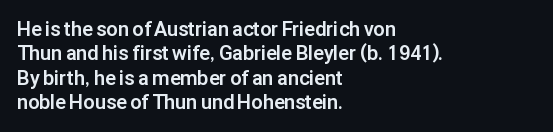
The image shows 20 px bold type, upright; set left-aligned, line spacing 1.22x, normal letter spacing, not underlined.
